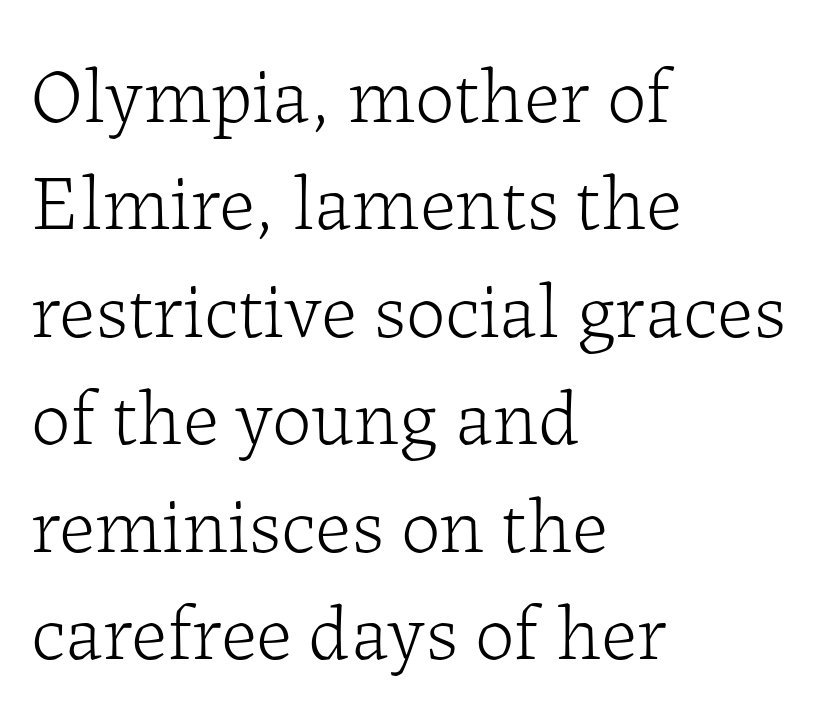
{"serif": "yes", "italic": "no", "bold": "no", "weight": "light", "width": "normal", "stroke_contrast": "low", "x_height": "medium", "monospaced": "no", "underline": "no", "align": "left", "line_spacing": "normal", "line_spacing_ratio": 1.36, "letter_spacing": "normal", "letter_spacing_em": 0.0, "glyph_px": 79}
